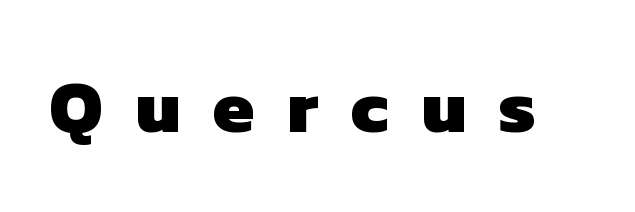
Q: Is the text bold? A: Yes.
Q: Is the typeface a serif or a sans-serif typeface? A: Sans-serif.
Q: Is the text underlined? A: No.
Q: Is the spacing between letters normal or unusually wide? A: Unusually wide.
Q: Width (condensed, normal, or wide)? A: Normal.
Q: Stroke contrast? A: Low.
Q: x-height? A: Medium.
Q: Monospaced? A: No.
